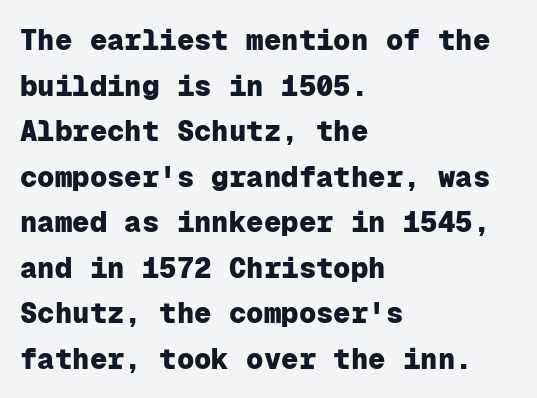
The image shows 29 px heavy sans-serif type, upright, monospaced; set left-aligned, normal line spacing (1.57x), normal letter spacing, not underlined; low stroke contrast and a medium x-height.
